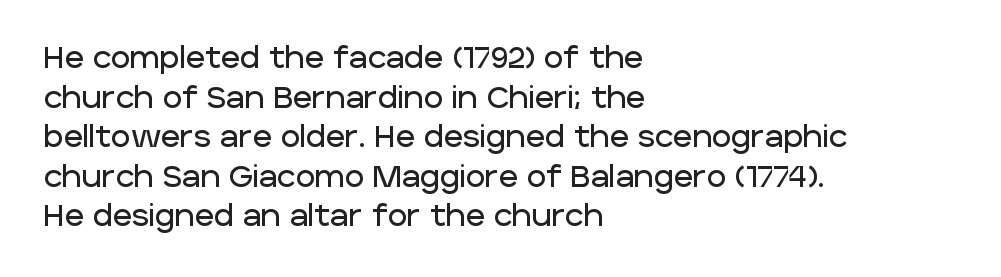
The image shows 30 px sans-serif type, upright; set left-aligned, normal line spacing (1.32x), normal letter spacing, not underlined; low stroke contrast and a large x-height.
